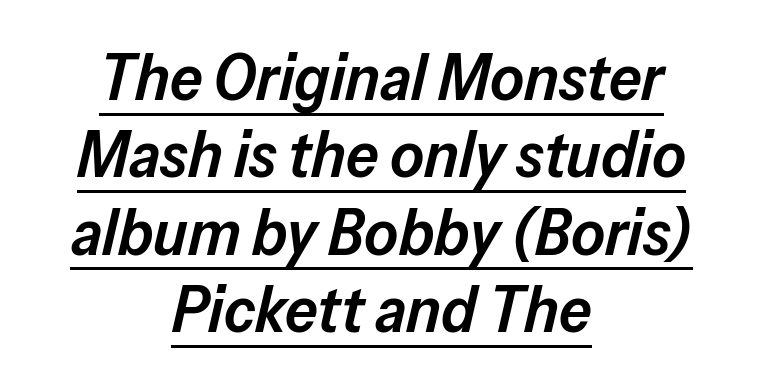
Teacher's note: observe the equal gaps on both sides — that is centered alignment. Students, observe the line beneath the letters — that is underlining. A typesetter would call this proportional, since set widths differ per character. In terms of posture, this sample is oblique. The gaps between neighbouring characters are ordinary and unremarkable.
